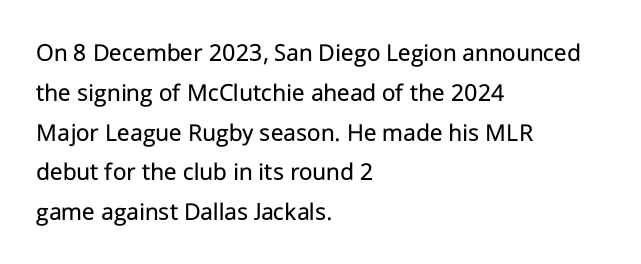
{"italic": "no", "bold": "no", "underline": "no", "align": "left", "line_spacing": "normal", "line_spacing_ratio": 1.53, "letter_spacing": "normal", "letter_spacing_em": 0.0, "glyph_px": 26}
